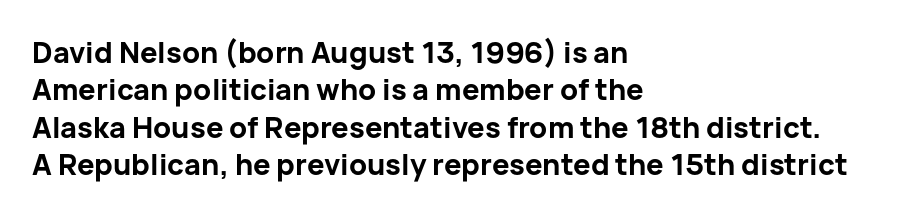
The image shows 29 px bold sans-serif type, upright; set left-aligned, normal line spacing (1.29x), normal letter spacing, not underlined; low stroke contrast and a medium x-height.
